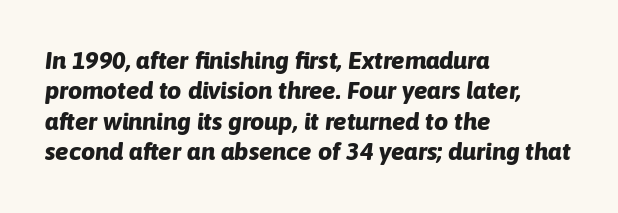
The image shows 25 px bold type, italic (leaning right); set left-aligned, line spacing 1.22x, normal letter spacing, not underlined.
